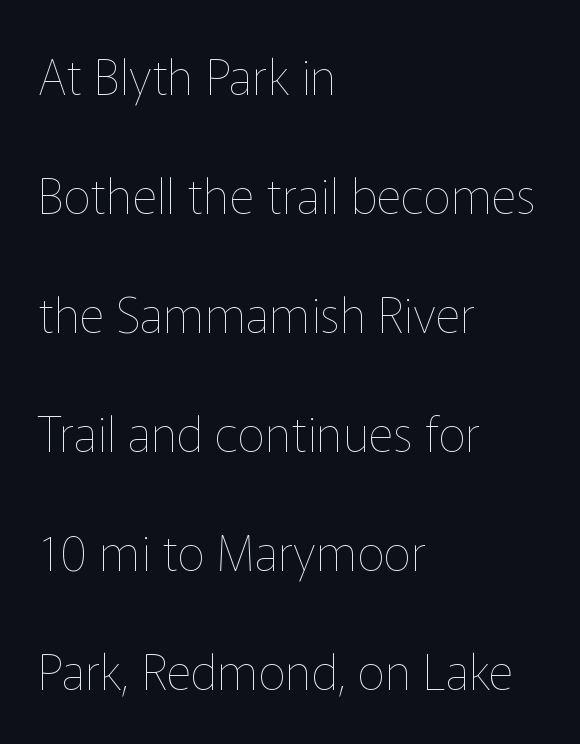
Bold? No — there's no thickening of the strokes. A classic flush-left, rag-right setting is used for this passage. Underlining? Definitely not there. These lines are rendered in a variable-pitch font. The vertical gap from one line to the next is large.
